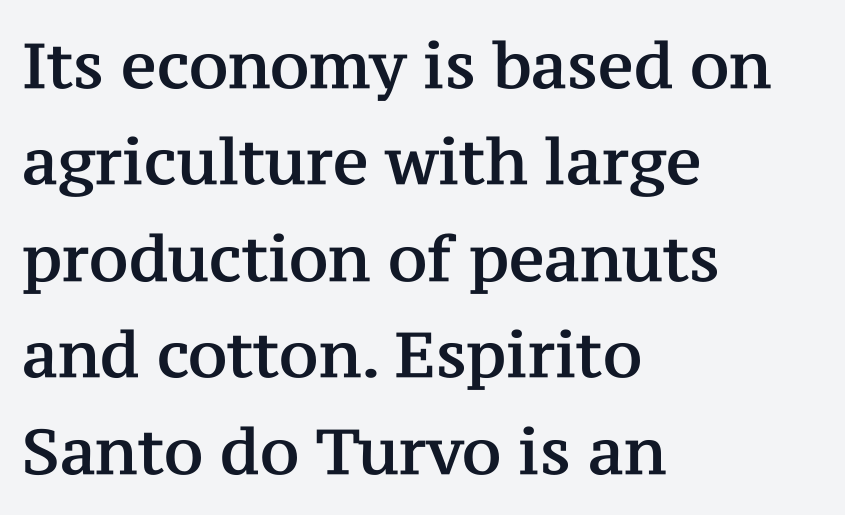
What stands out about the letter spacing? Nothing — it is the standard amount. Check where the strokes stop: tiny serifs finish them off. This sample uses an upright cut, with every glyph sitting square on the baseline. Honestly, the row spacing looks completely unremarkable. Teacher's note: observe the even left margin — that is flush-left alignment.
